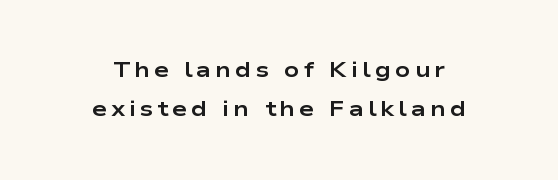
Q: Is the text bold? A: Yes.
Q: Is the text italic (slanted)? A: No, it is upright.
Q: Is the text underlined? A: No.
Q: How is the paragraph aligned? A: Centered.
Q: Is the spacing between letters normal or unusually wide? A: Unusually wide.
